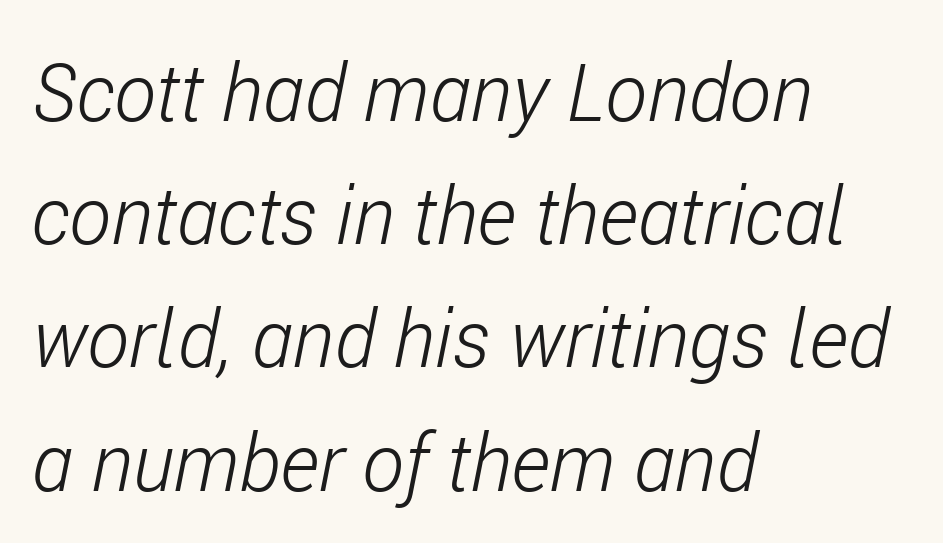
This sample has the flowing, uneven cadence of proportional lettering. Unbolded letterforms with no extra heft. Normally led — the rows are evenly, conventionally spaced. Looking at the ascenders, they clearly lean. Observe the ordinary spacing: letters are neighbours, not strangers.
